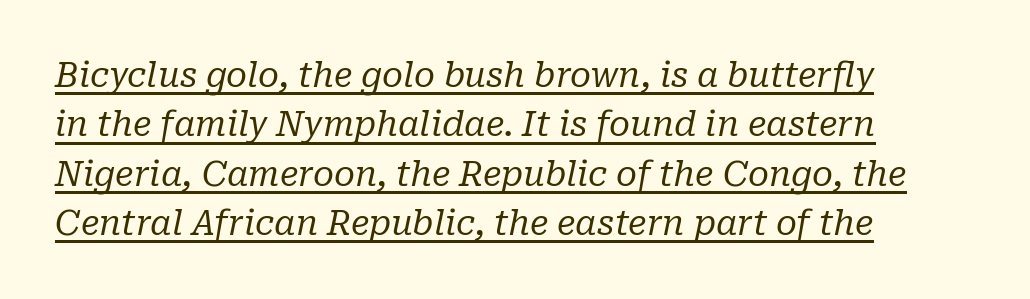
Q: Is the text bold? A: No.
Q: Is the text italic (slanted)? A: Yes, it leans right by about 10 degrees.
Q: Is the typeface a serif or a sans-serif typeface? A: Serif.
Q: Is the text underlined? A: Yes.
Q: How is the paragraph aligned? A: Left-aligned.
Q: Is the spacing between letters normal or unusually wide? A: Normal.
Q: Is the spacing between lines tight, normal or loose? A: Normal.
Q: Width (condensed, normal, or wide)? A: Normal.
Q: Stroke contrast? A: Low.
Q: x-height? A: Medium.
Q: Monospaced? A: No.
